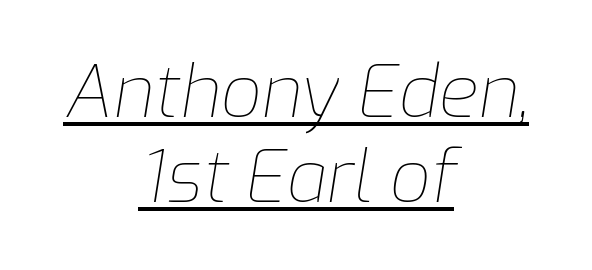
The image shows 72 px thin type, italic (leaning right); set centered, line spacing 1.18x, normal letter spacing, underlined; low stroke contrast and a medium x-height.
